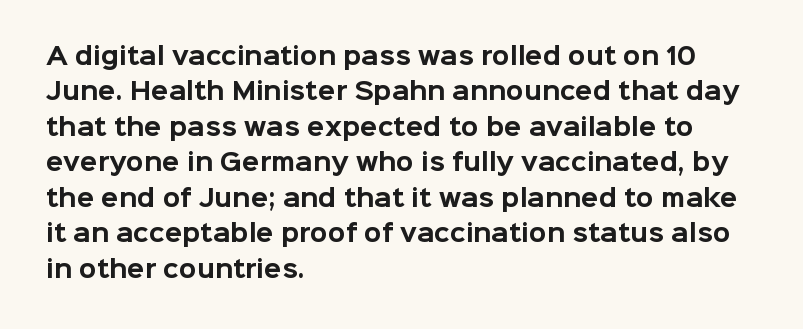
Q: Is the text bold? A: Yes.
Q: Is the text italic (slanted)? A: No, it is upright.
Q: Is the text underlined? A: No.
Q: How is the paragraph aligned? A: Left-aligned.
Q: Is the spacing between letters normal or unusually wide? A: Normal.
Q: Is the spacing between lines tight, normal or loose? A: Normal.
